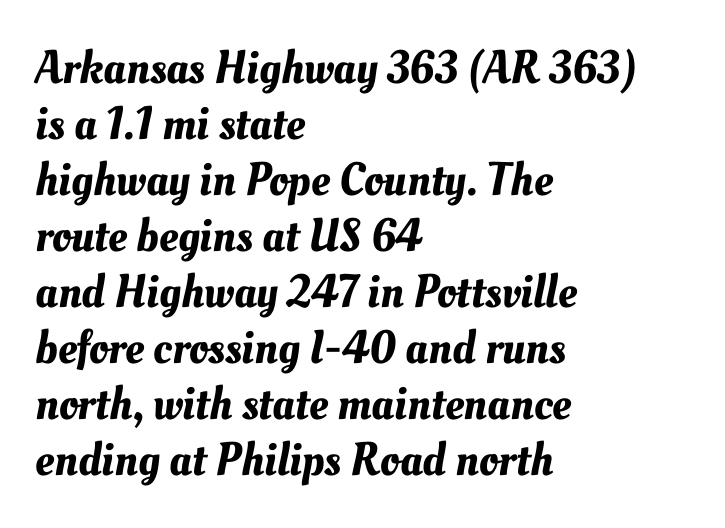
{"width": "normal", "stroke_contrast": "medium", "x_height": "small", "monospaced": "no", "underline": "no", "align": "left", "line_spacing_ratio": 1.19, "letter_spacing": "normal", "letter_spacing_em": 0.0, "glyph_px": 47}
